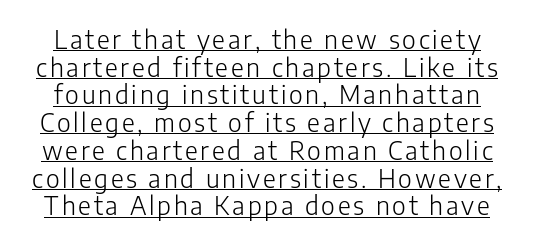
Q: Is the text bold? A: No.
Q: Is the text italic (slanted)? A: No, it is upright.
Q: Is the text underlined? A: Yes.
Q: Is the spacing between lines tight, normal or loose? A: Tight.
